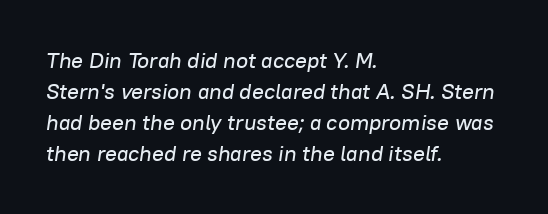
Q: Is the text italic (slanted)? A: Yes, it leans right by about 8 degrees.
Q: Is the text underlined? A: No.
Q: How is the paragraph aligned? A: Left-aligned.
Q: Is the spacing between letters normal or unusually wide? A: Normal.
Q: Is the spacing between lines tight, normal or loose? A: Normal.
